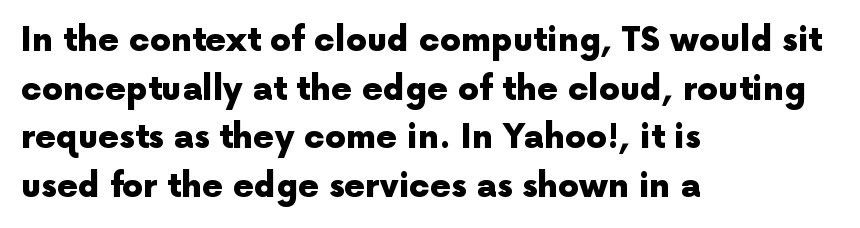
Q: Is the text bold? A: Yes.
Q: Is the text italic (slanted)? A: No, it is upright.
Q: Is the typeface a serif or a sans-serif typeface? A: Sans-serif.
Q: Is the text underlined? A: No.
Q: How is the paragraph aligned? A: Left-aligned.
Q: Is the spacing between letters normal or unusually wide? A: Normal.
Q: Is the spacing between lines tight, normal or loose? A: Normal.
Q: Width (condensed, normal, or wide)? A: Normal.
Q: x-height? A: Medium.
Q: Monospaced? A: No.
